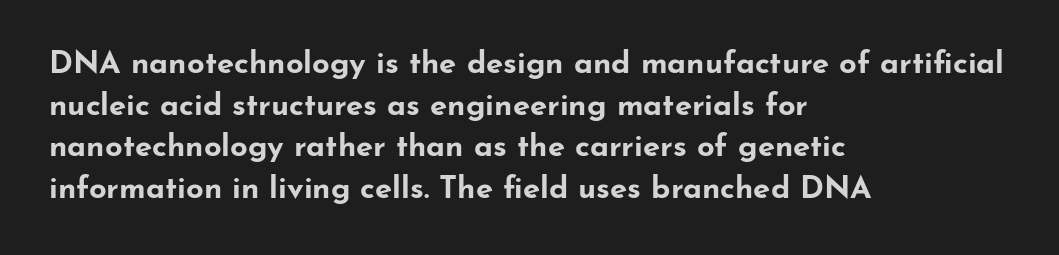
The image shows 31 px bold, wide sans-serif type, upright; set left-aligned, normal line spacing (1.34x), normal letter spacing, not underlined; low stroke contrast and a small x-height.
